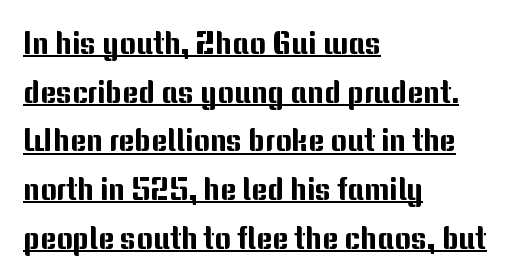
The rendering shows plain stroke endings on the letterforms — a sans-serif design. This rendering uses left alignment, leaving the right contour irregular. Here the designer chose a conventional face with non-uniform glyph widths. The line-height multiplier appears to be the usual default.
